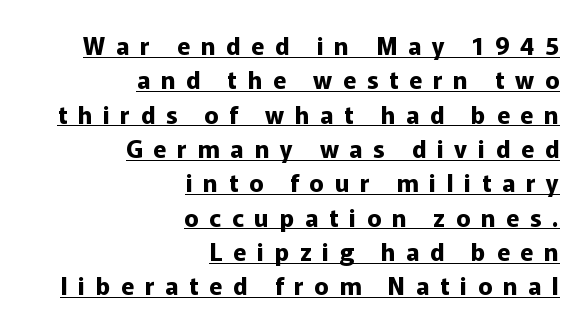
The image shows 24 px bold type, upright; set right-aligned, normal line spacing (1.43x), unusually wide letter spacing (+0.45 em), underlined.
